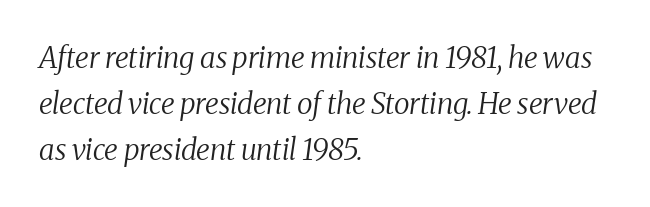
{"serif": "yes", "italic": "yes", "lean": "right", "slant_degrees": 8, "bold": "no", "weight": "regular", "width": "normal", "stroke_contrast": "medium", "x_height": "medium", "monospaced": "no", "underline": "no", "align": "left", "line_spacing": "normal", "line_spacing_ratio": 1.58, "letter_spacing": "normal", "letter_spacing_em": 0.0, "glyph_px": 29}
